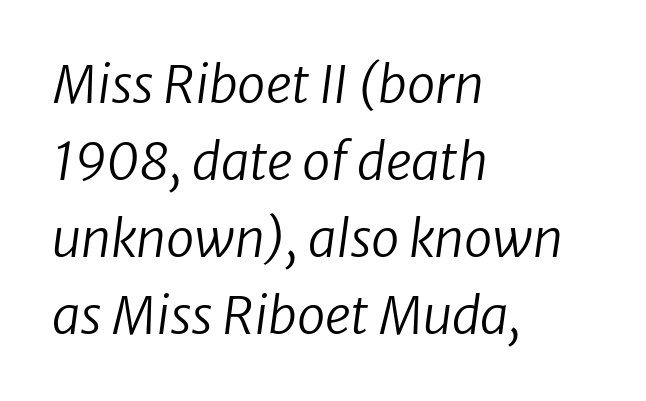
{"italic": "yes", "lean": "right", "slant_degrees": 8, "bold": "no", "weight": "regular", "width": "normal", "stroke_contrast": "low", "x_height": "medium", "monospaced": "no", "underline": "no", "align": "left", "line_spacing": "normal", "line_spacing_ratio": 1.51, "letter_spacing": "normal", "letter_spacing_em": 0.0, "glyph_px": 51}
